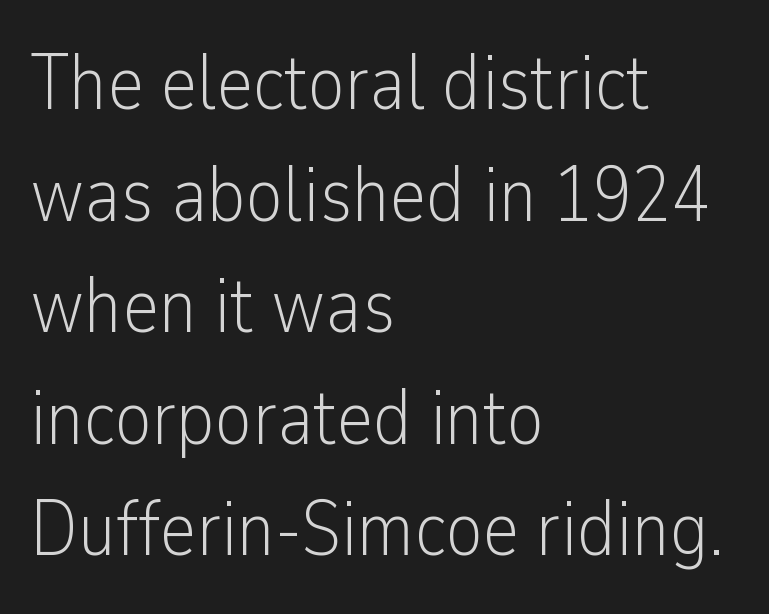
Q: Is the text bold? A: No.
Q: Is the text italic (slanted)? A: No, it is upright.
Q: Is the typeface a serif or a sans-serif typeface? A: Sans-serif.
Q: Is the text underlined? A: No.
Q: How is the paragraph aligned? A: Left-aligned.
Q: Is the spacing between letters normal or unusually wide? A: Normal.
Q: Is the spacing between lines tight, normal or loose? A: Normal.
Q: Width (condensed, normal, or wide)? A: Condensed.
Q: Stroke contrast? A: Low.
Q: x-height? A: Medium.
Q: Monospaced? A: No.
